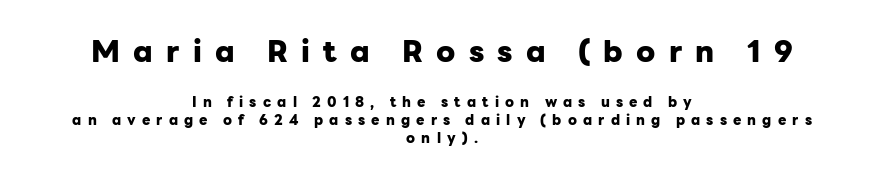
{"serif": "no", "italic": "no", "bold": "yes", "weight": "heavy", "width": "normal", "stroke_contrast": "low", "x_height": "medium", "monospaced": "no", "underline": "no", "align": "center", "line_spacing": "normal", "line_spacing_ratio": 1.3, "letter_spacing": "wide", "letter_spacing_em": 0.44, "larger_block": "first", "size_ratio": 2.14, "glyph_px": 30}
